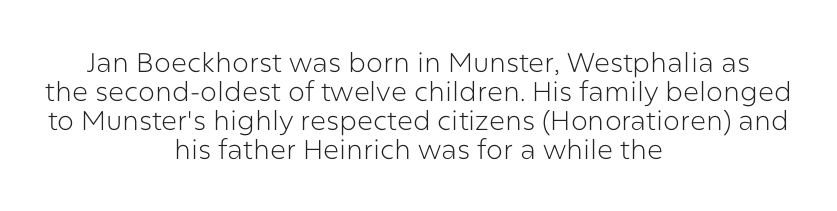
{"italic": "no", "bold": "no", "underline": "no", "align": "center", "line_spacing": "tight", "line_spacing_ratio": 1.07, "letter_spacing": "normal", "letter_spacing_em": 0.0, "glyph_px": 27}
